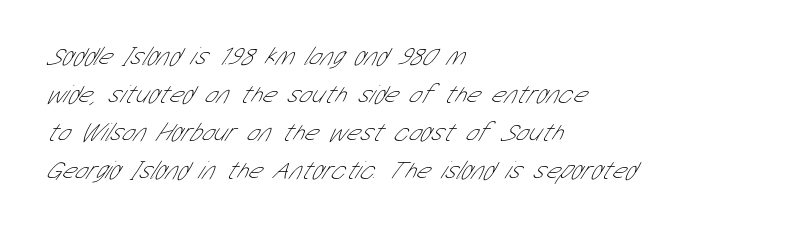
The typesetting does not lean heavy: it is not bold. Caption: multi-line text, flush left, ragged right. Students, observe: this is what conventionally led text looks like. Words float on clear page, feet unadorned.
